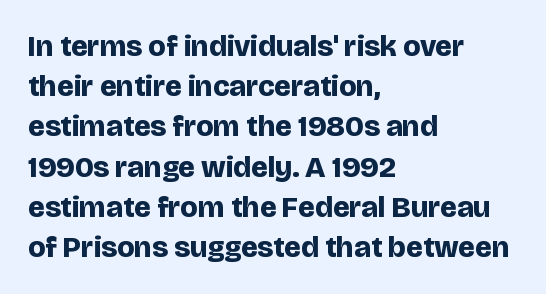
{"serif": "no", "italic": "no", "bold": "yes", "weight": "bold", "width": "normal", "stroke_contrast": "low", "x_height": "large", "monospaced": "no", "underline": "no", "align": "left", "line_spacing": "normal", "line_spacing_ratio": 1.34, "letter_spacing": "normal", "letter_spacing_em": 0.0, "glyph_px": 30}
